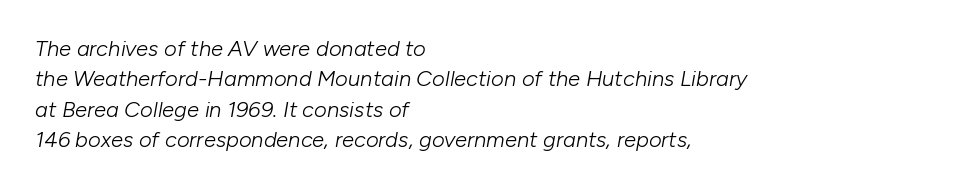
No chunkiness to these letters — they're not bold. Notice how the passage keeps a crisp vertical edge on the left only. Does the lettering tilt? It does — this is italic. Students, observe: this is what conventionally led text looks like. Here the glyphs are tracked normally, forming tight word shapes.
